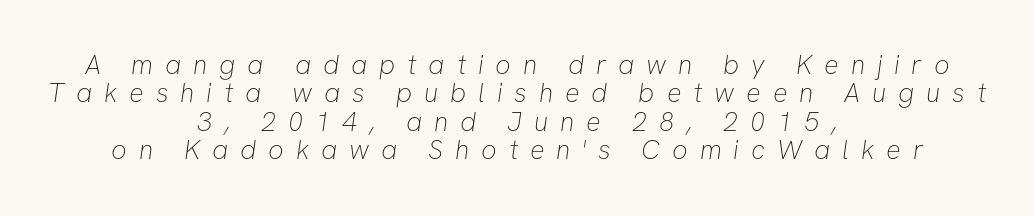
Stroke thickness stays within the range of a standard reading face or lighter. These lines stack symmetrically, like a column narrowing and widening about its center. What's the leading like? Squeezed, with rows nearly overlapping. Does extra space separate the letters? Yes, quite a lot of it.
